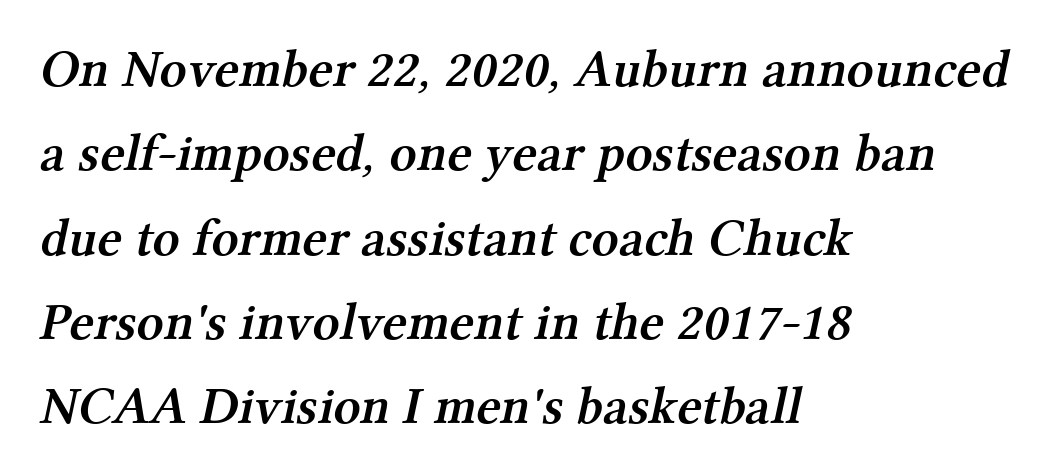
The image shows 53 px semibold serif type; set left-aligned, normal line spacing (1.59x), normal letter spacing, not underlined; medium stroke contrast and a medium x-height.
